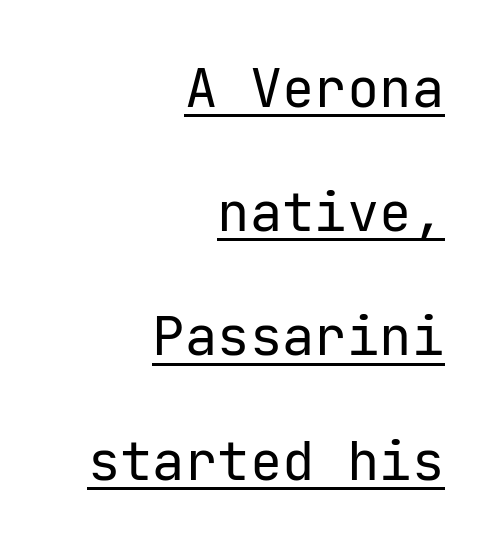
{"serif": "no", "italic": "no", "bold": "no", "weight": "regular", "width": "normal", "stroke_contrast": "low", "x_height": "medium", "monospaced": "yes", "underline": "yes", "align": "right", "line_spacing": "loose", "line_spacing_ratio": 2.3, "letter_spacing": "normal", "letter_spacing_em": 0.0, "glyph_px": 54}
